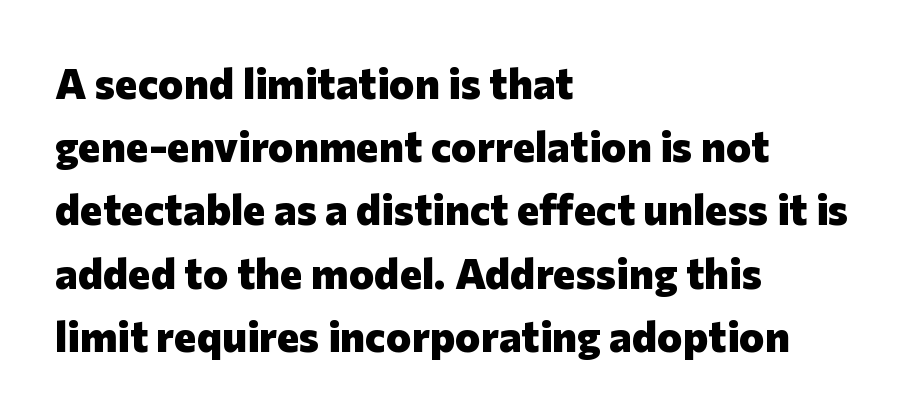
{"serif": "no", "italic": "no", "bold": "yes", "weight": "heavy", "width": "normal", "stroke_contrast": "low", "x_height": "medium", "monospaced": "no", "underline": "no", "align": "left", "line_spacing": "normal", "line_spacing_ratio": 1.47, "letter_spacing": "normal", "letter_spacing_em": 0.0, "glyph_px": 43}
